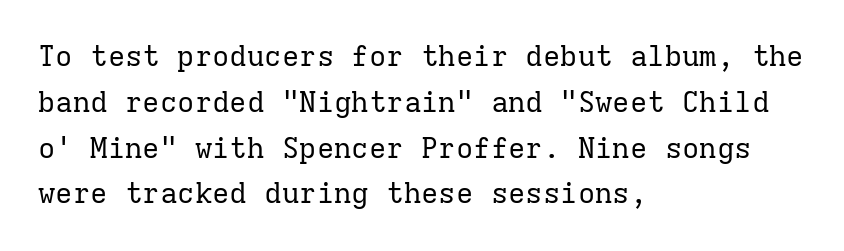
The image shows 29 px regular-weight serif type, upright, monospaced; set left-aligned, normal line spacing (1.58x), normal letter spacing, not underlined; low stroke contrast and a medium x-height.
